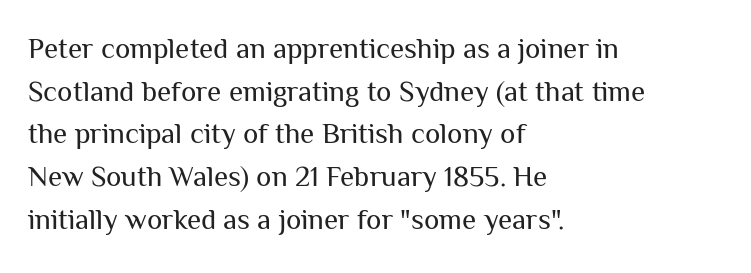
The image shows 29 px regular-weight sans-serif type, upright; set left-aligned, normal line spacing (1.47x), normal letter spacing, not underlined; medium stroke contrast and a medium x-height.
